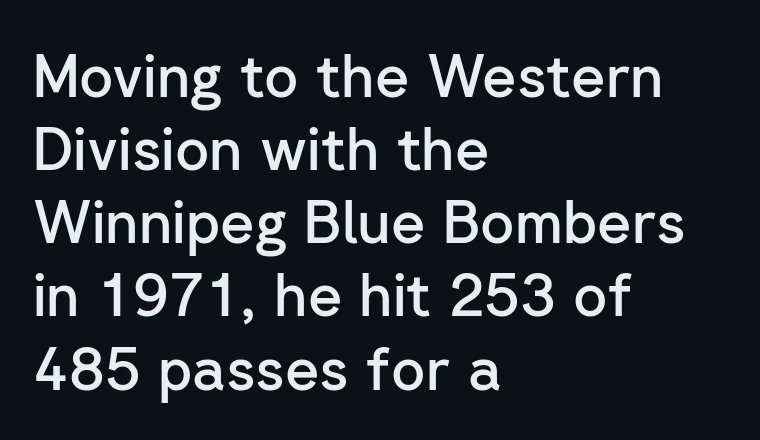
The image shows 59 px semibold sans-serif type, upright; set left-aligned, line spacing 1.24x, normal letter spacing, not underlined; low stroke contrast and a medium x-height.
